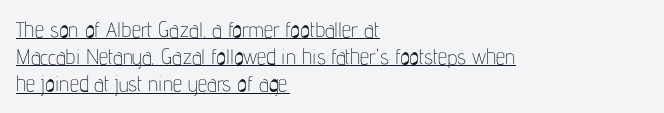
Teacher's note: observe the even left margin — that is flush-left alignment. Notice how the stems are strictly vertical — no italics here. In designer terms, the underline attribute is active on this setting. A typesetter would call this leading conventional body-copy spacing.
